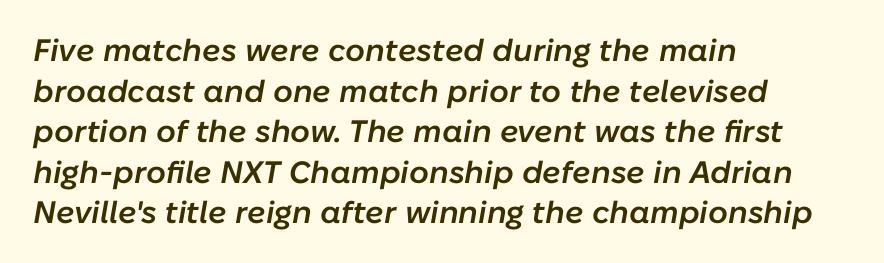
The image shows 31 px semibold type, italic (leaning right); set left-aligned, normal line spacing (1.31x), normal letter spacing, not underlined; low stroke contrast and a medium x-height.
